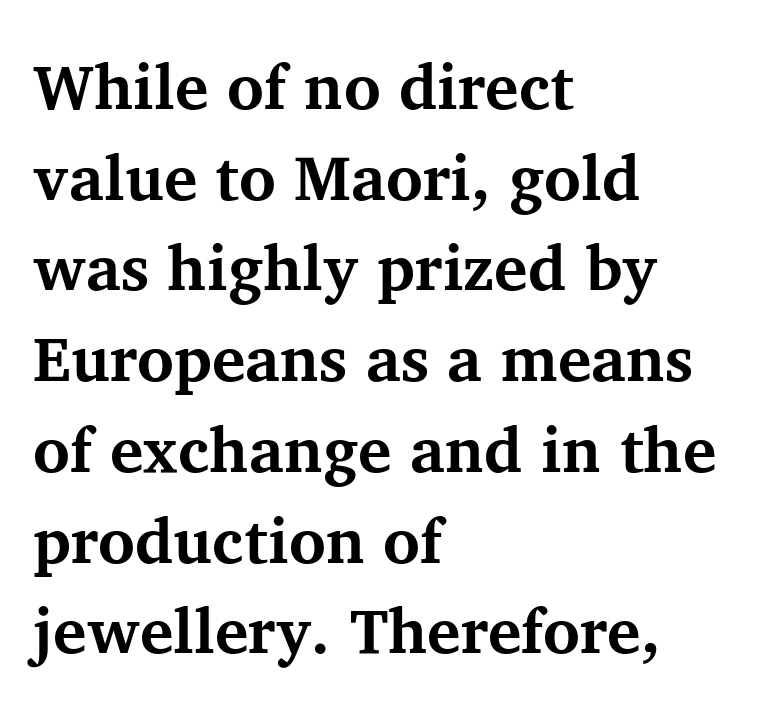
{"serif": "yes", "italic": "no", "bold": "yes", "weight": "bold", "width": "normal", "stroke_contrast": "medium", "x_height": "medium", "monospaced": "no", "underline": "no", "align": "left", "line_spacing": "normal", "line_spacing_ratio": 1.44, "letter_spacing": "normal", "letter_spacing_em": 0.0, "glyph_px": 63}
